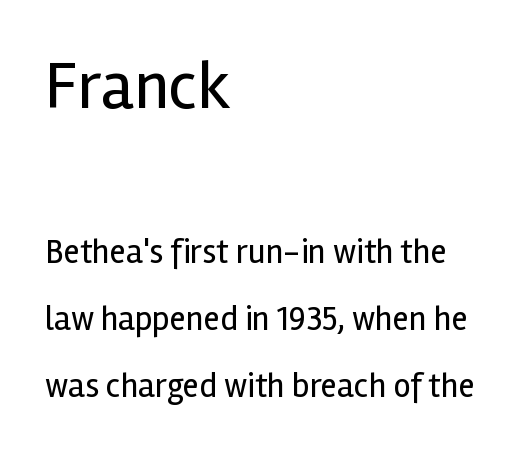
{"serif": "no", "italic": "no", "bold": "no", "weight": "regular", "width": "normal", "x_height": "medium", "monospaced": "no", "underline": "no", "align": "left", "line_spacing": "loose", "line_spacing_ratio": 1.97, "letter_spacing": "normal", "letter_spacing_em": 0.0, "larger_block": "first", "size_ratio": 1.97, "glyph_px": 67}
